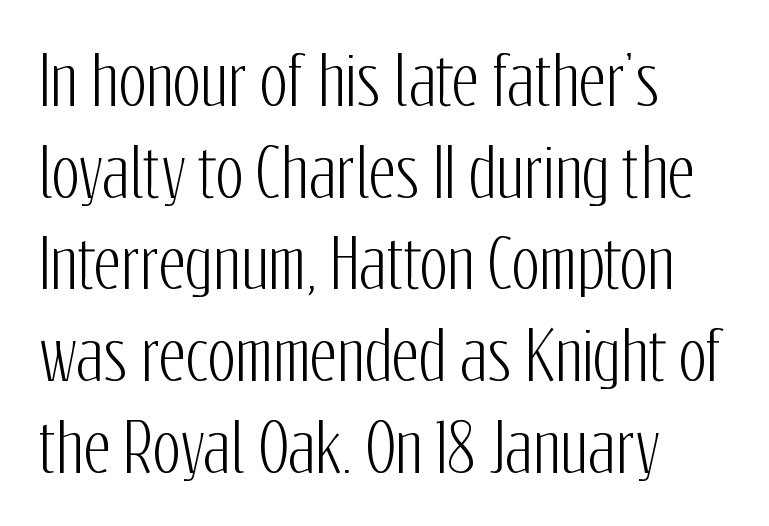
The space between consecutive lines is moderate. The letters stand straight up with perfectly vertical stems. Think of a printed novel: that variable character pitch is what you see here. The glyphs are unaccompanied by any horizontal stroke below them. Classification — sans serif. Here the glyphs are tracked normally, forming tight word shapes.
